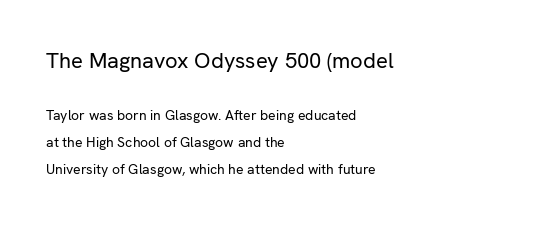
{"italic": "no", "bold": "no", "underline": "no", "align": "left", "line_spacing": "loose", "line_spacing_ratio": 1.92, "letter_spacing": "normal", "letter_spacing_em": 0.0, "larger_block": "first", "size_ratio": 1.57, "glyph_px": 22}
